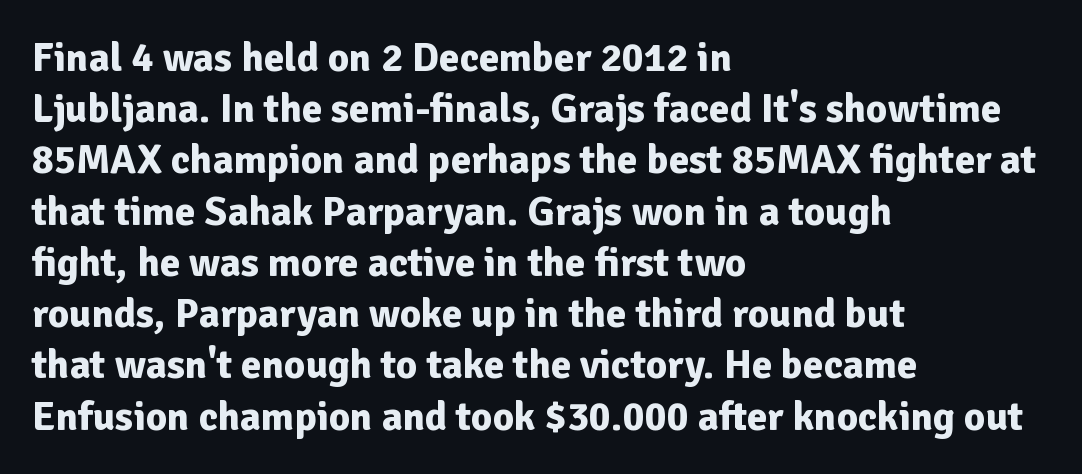
The image shows 41 px bold sans-serif type, upright; set left-aligned, normal line spacing (1.25x), normal letter spacing, not underlined; low stroke contrast and a medium x-height.
